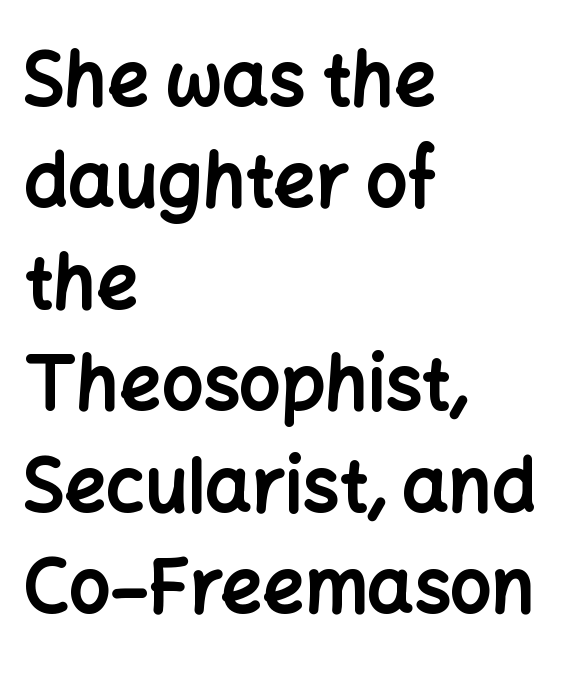
{"serif": "no", "italic": "no", "bold": "yes", "weight": "bold", "width": "normal", "stroke_contrast": "low", "x_height": "medium", "monospaced": "no", "underline": "no", "align": "left", "line_spacing": "normal", "line_spacing_ratio": 1.39, "letter_spacing": "normal", "letter_spacing_em": 0.0, "glyph_px": 73}
